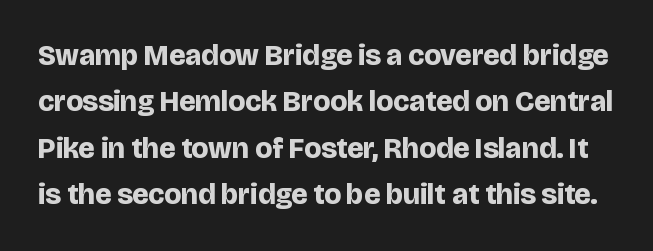
The image shows 29 px bold sans-serif type, upright; set normal line spacing (1.6x), normal letter spacing, not underlined; low stroke contrast and a large x-height.
